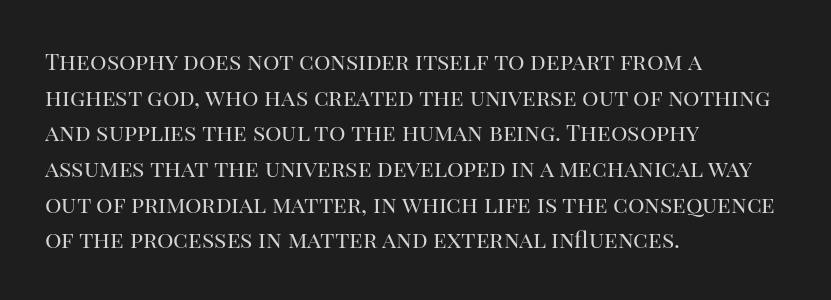
{"italic": "no", "bold": "no", "underline": "no", "align": "left", "line_spacing": "normal", "line_spacing_ratio": 1.55, "letter_spacing": "normal", "letter_spacing_em": 0.0, "glyph_px": 23}
